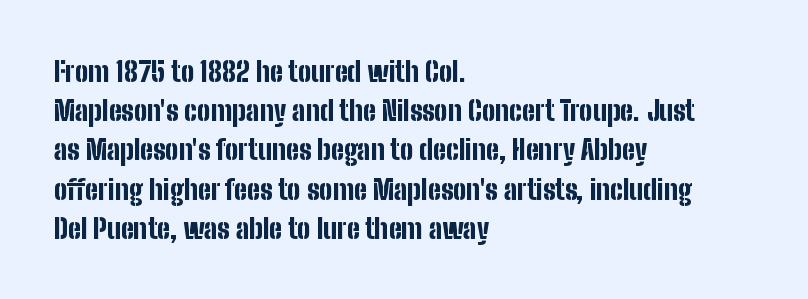
Q: Is the text bold? A: Yes.
Q: Is the text italic (slanted)? A: No, it is upright.
Q: Is the typeface a serif or a sans-serif typeface? A: Sans-serif.
Q: Is the text underlined? A: No.
Q: How is the paragraph aligned? A: Left-aligned.
Q: Is the spacing between letters normal or unusually wide? A: Normal.
Q: Is the spacing between lines tight, normal or loose? A: Normal.
Q: Width (condensed, normal, or wide)? A: Condensed.
Q: Stroke contrast? A: Low.
Q: x-height? A: Medium.
Q: Monospaced? A: No.
